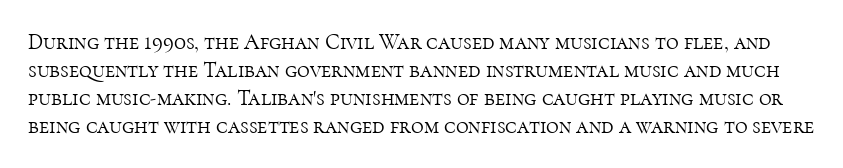
{"italic": "no", "bold": "no", "underline": "no", "line_spacing": "normal", "line_spacing_ratio": 1.27, "letter_spacing": "normal", "letter_spacing_em": 0.0, "glyph_px": 22}
